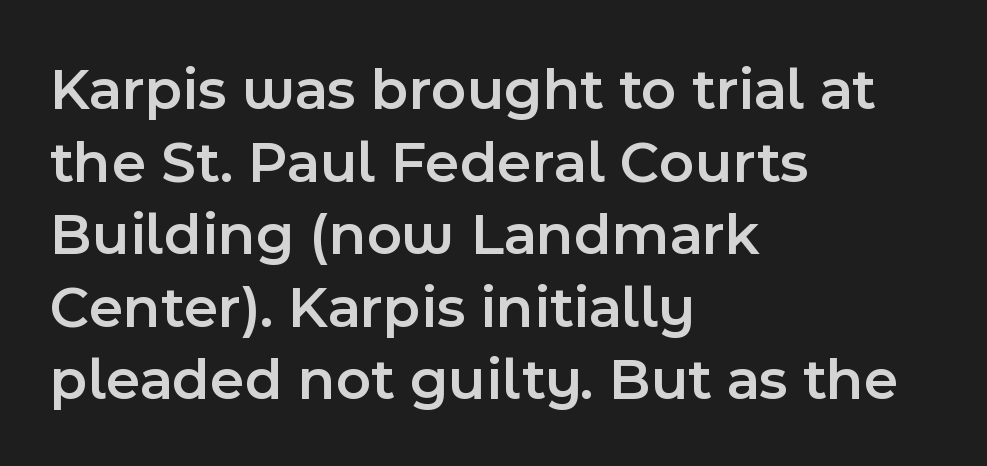
The image shows 60 px semibold sans-serif type, upright; set left-aligned, line spacing 1.21x, normal letter spacing, not underlined; a medium x-height.
